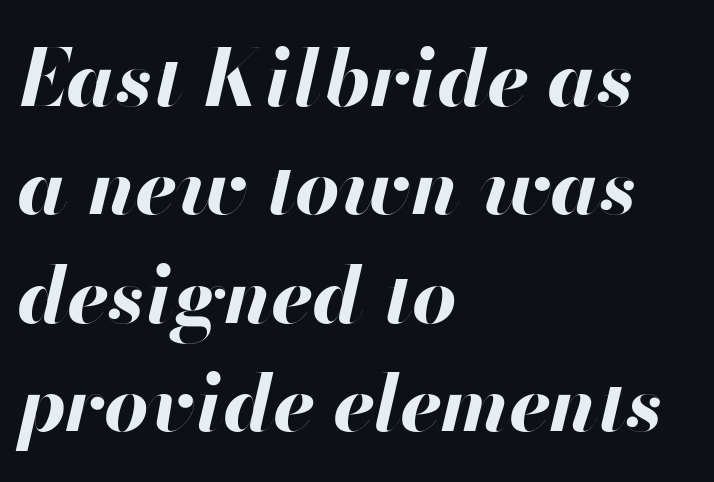
Q: Is the text bold? A: Yes.
Q: Is the text italic (slanted)? A: Yes, it leans right by about 13 degrees.
Q: Is the text underlined? A: No.
Q: How is the paragraph aligned? A: Left-aligned.
Q: Is the spacing between letters normal or unusually wide? A: Normal.
Q: Is the spacing between lines tight, normal or loose? A: Normal.
Q: Width (condensed, normal, or wide)? A: Normal.
Q: Stroke contrast? A: High.
Q: x-height? A: Small.
Q: Monospaced? A: No.
